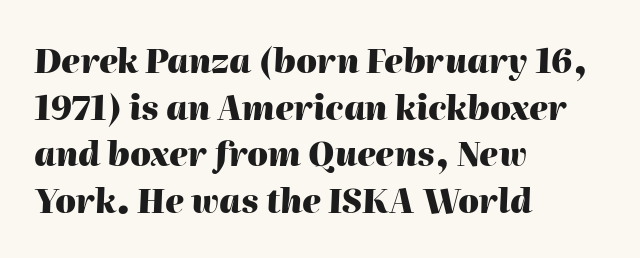
Q: Is the text bold? A: Yes.
Q: Is the text italic (slanted)? A: Yes, it leans right by about 2 degrees.
Q: Is the text underlined? A: No.
Q: How is the paragraph aligned? A: Left-aligned.
Q: Is the spacing between letters normal or unusually wide? A: Normal.
Q: Is the spacing between lines tight, normal or loose? A: Normal.
Q: Width (condensed, normal, or wide)? A: Normal.
Q: Stroke contrast? A: High.
Q: x-height? A: Medium.
Q: Monospaced? A: No.
